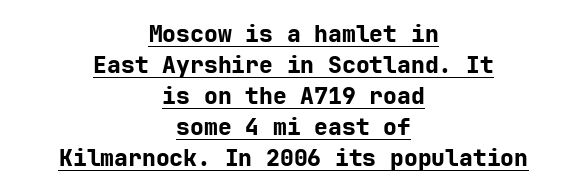
In CSS terms this would be text-align: center. On the weight axis this lands at bold, roughly 700. The block of text has a typical density, with ordinary space between rows. Beneath each row of characters lies a ruled line. The gaps between neighbouring characters are ordinary and unremarkable.
